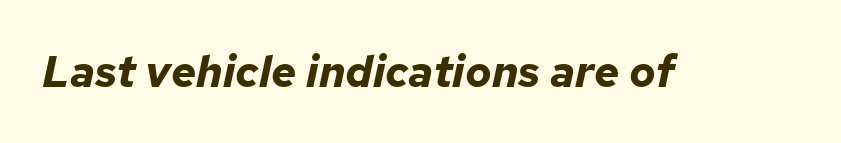
{"italic": "yes", "lean": "right", "slant_degrees": 12, "bold": "yes", "weight": "bold", "width": "normal", "stroke_contrast": "low", "x_height": "medium", "monospaced": "no", "underline": "no", "letter_spacing": "normal", "letter_spacing_em": 0.0, "glyph_px": 44}
